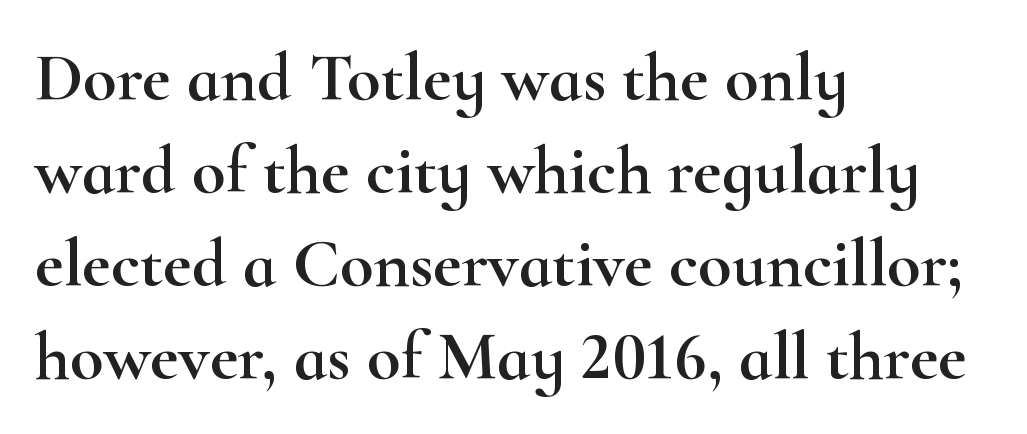
The image shows 69 px wide serif type, upright; set left-aligned, normal line spacing (1.35x), normal letter spacing, not underlined; high stroke contrast and a small x-height.
